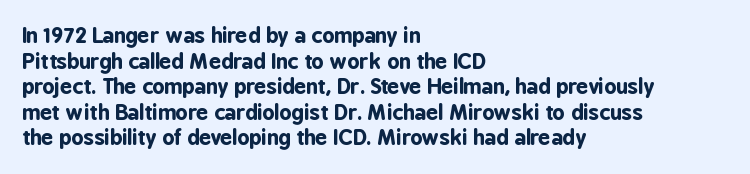
The image shows 21 px bold type, upright; set left-aligned, line spacing 1.22x, normal letter spacing, not underlined.
